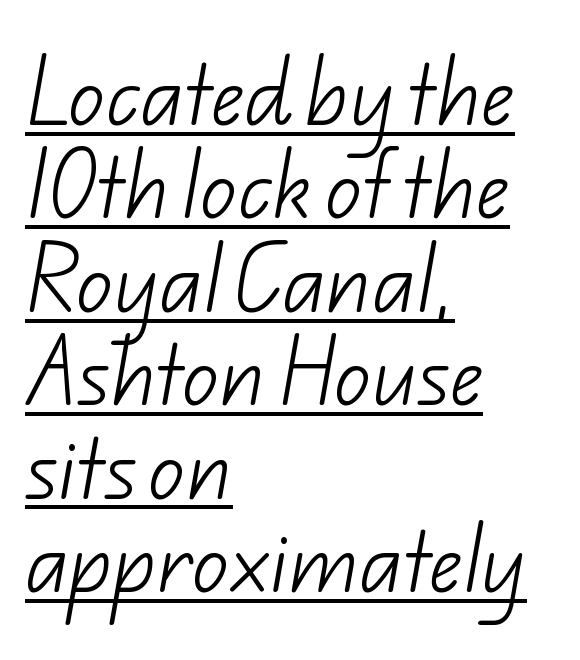
The image shows 73 px light sans-serif type; set left-aligned, normal line spacing (1.28x), normal letter spacing, underlined; low stroke contrast and a small x-height.
